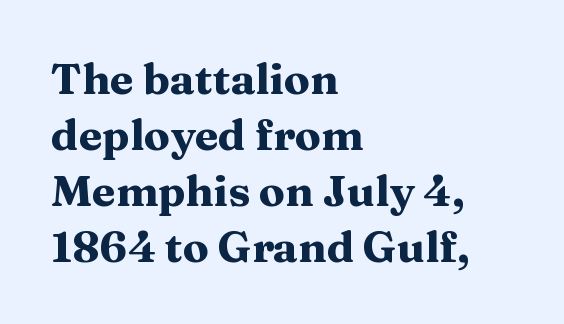
{"serif": "yes", "italic": "no", "bold": "yes", "weight": "heavy", "width": "wide", "stroke_contrast": "medium", "x_height": "medium", "monospaced": "no", "underline": "no", "align": "left", "line_spacing": "normal", "line_spacing_ratio": 1.3, "letter_spacing": "normal", "letter_spacing_em": 0.0, "glyph_px": 43}
